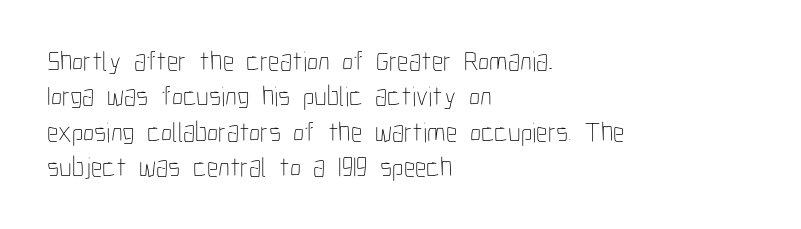
Does the lettering tilt? It doesn't — this is upright. The block of text has a typical density, with ordinary space between rows. Stems here are at most as thick as an everyday book face. The space directly below the letters is spotless. The tracking reads as untouched default to a designer's eye.
